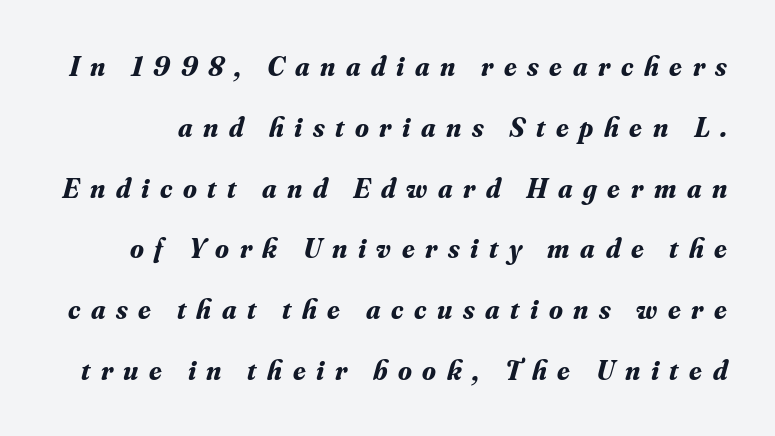
Vertical spacing — loose. Look at the bottom of the vertical strokes: they flare into serifs here. Typographic density is high because the face is bold. Underlining? Definitely not there. A typesetter would mark this as italic.
